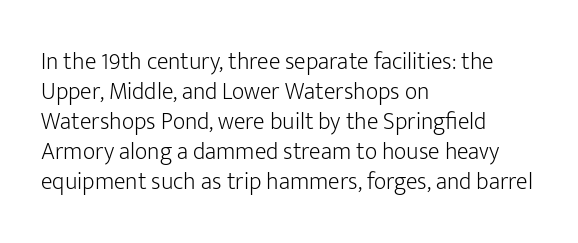
The image shows 24 px text type, upright; set left-aligned, normal line spacing (1.25x), normal letter spacing, not underlined.
